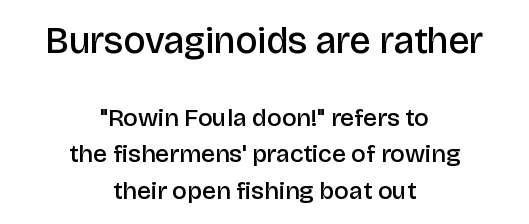
The image shows 37 px semibold sans-serif type, upright; set centered, normal line spacing (1.46x), normal letter spacing, not underlined; the first (top) block is 1.48x larger; low stroke contrast and a large x-height.
